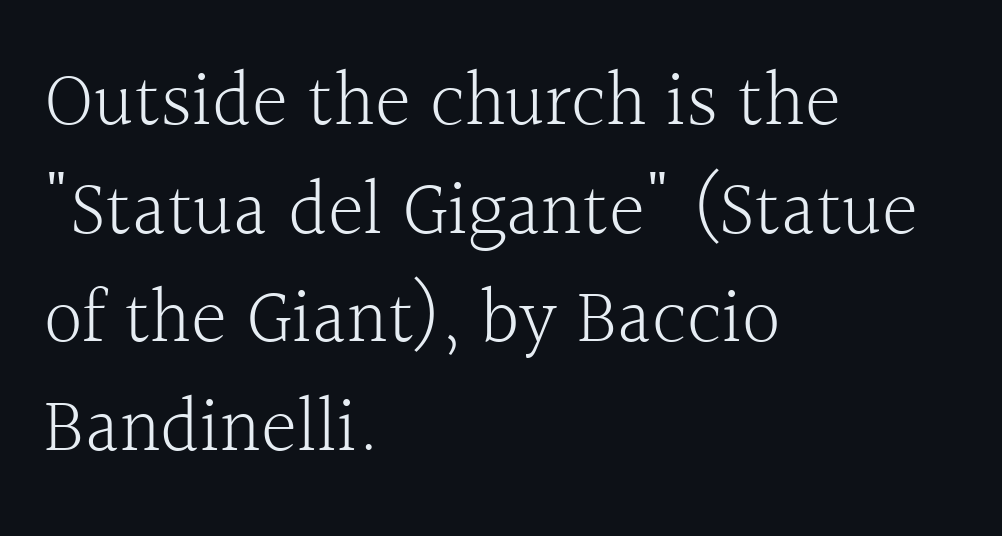
Font category for this specimen: serif. Reading down the block, your eye returns to a fixed left position each line. The line-height multiplier appears to be the usual default. No italicization has been applied; the sample stays upright. The letterforms sit shoulder to shoulder at normal distance.
